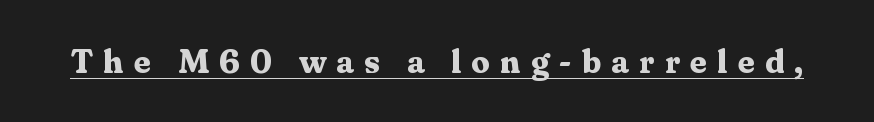
The image shows 33 px bold serif type, upright; set unusually wide letter spacing (+0.31 em), underlined; medium stroke contrast and a medium x-height.
